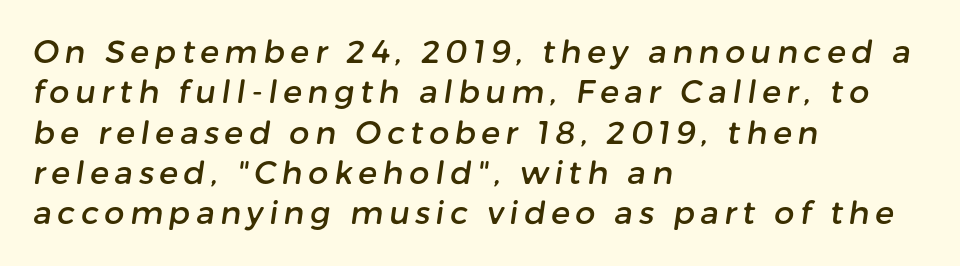
{"serif": "no", "width": "normal", "stroke_contrast": "low", "x_height": "medium", "monospaced": "no", "underline": "no", "align": "left", "line_spacing": "normal", "line_spacing_ratio": 1.26, "glyph_px": 32}
